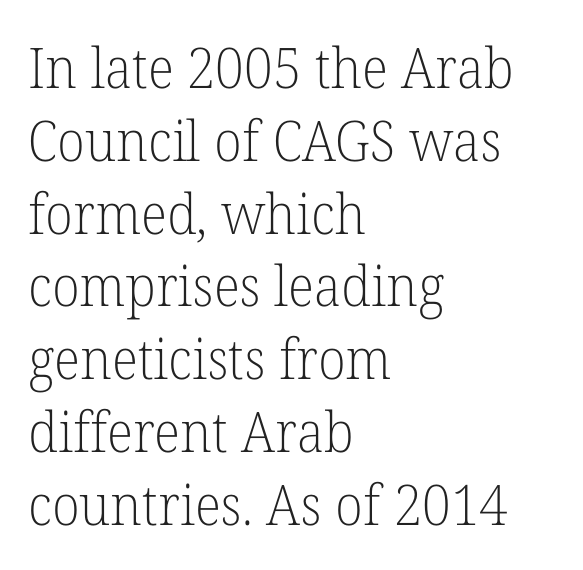
The image shows 56 px light serif type, upright; set left-aligned, normal line spacing (1.3x), normal letter spacing, not underlined; low stroke contrast and a medium x-height.
